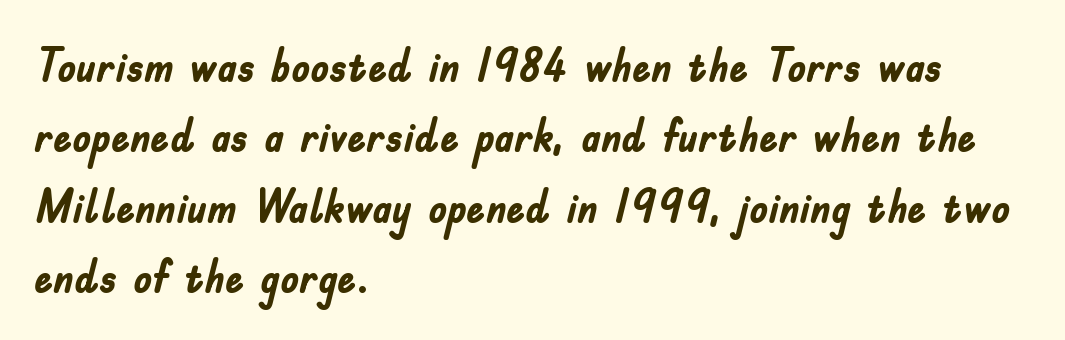
Spacing verdict: proportional, widths tailored to each character. Bare-footed words on every line. The rag falls on the right side of this text block. Evenly set lines give the paragraph a standard silhouette. Summary of weight: heavy, a full bold. Spacing between characters is what you'd get straight out of the box.
